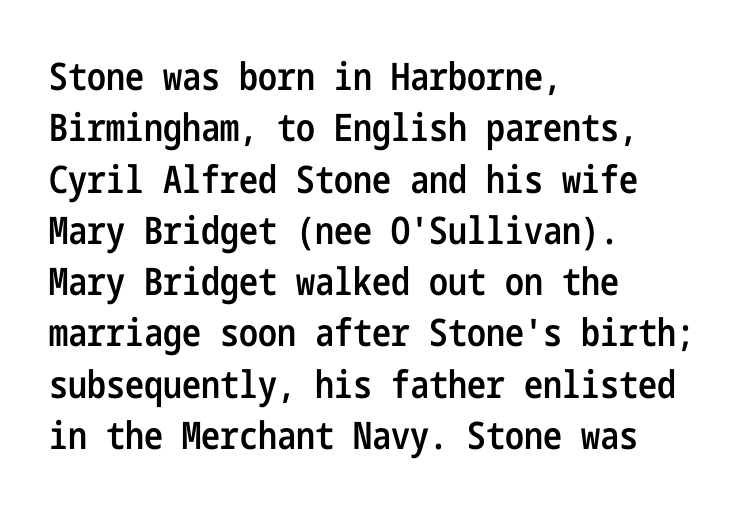
{"serif": "no", "italic": "no", "bold": "semi", "weight": "semibold", "width": "condensed", "stroke_contrast": "low", "x_height": "medium", "underline": "no", "align": "left", "line_spacing": "normal", "line_spacing_ratio": 1.35, "letter_spacing": "normal", "letter_spacing_em": 0.0, "glyph_px": 38}
